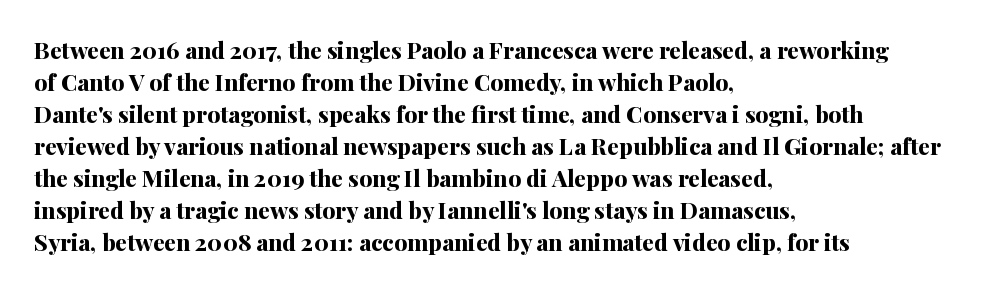
Q: Is the text bold? A: Yes.
Q: Is the text italic (slanted)? A: No, it is upright.
Q: Is the text underlined? A: No.
Q: How is the paragraph aligned? A: Left-aligned.
Q: Is the spacing between letters normal or unusually wide? A: Normal.
Q: Is the spacing between lines tight, normal or loose? A: Normal.
